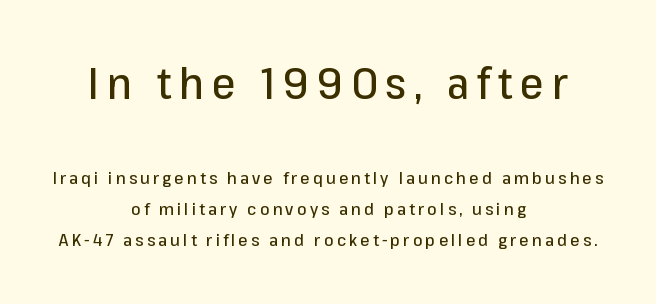
The image shows 43 px sans-serif type, upright; set centered, line spacing 1.83x, not underlined; the first (top) block is 2.53x larger; low stroke contrast and a medium x-height.
